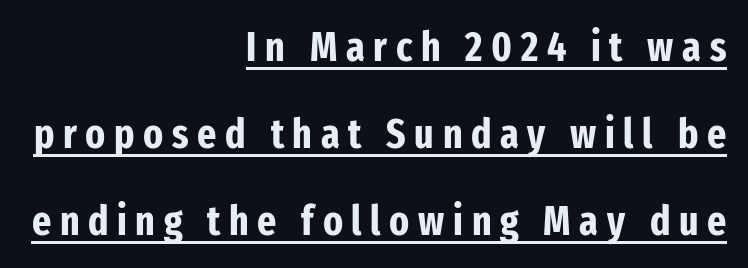
The image shows 41 px bold, condensed sans-serif type, upright; set right-aligned, loose line spacing (2.12x), unusually wide letter spacing (+0.21 em), underlined; low stroke contrast and a medium x-height.
